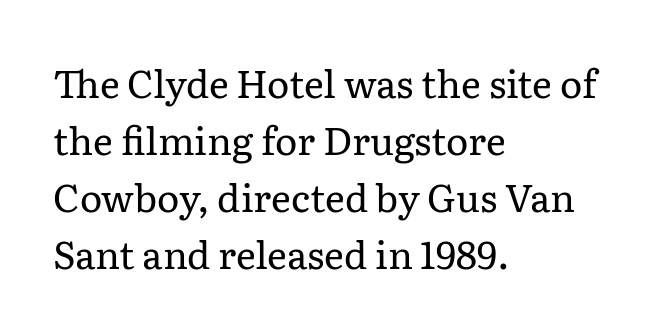
Each letter's strokes conclude with small projecting serifs. Does the leading feel generous? No, just average. Here the glyphs are tracked normally, forming tight word shapes. You can tell it's not italic because the verticals are truly vertical. This is not heavy type; no bold has been used.
